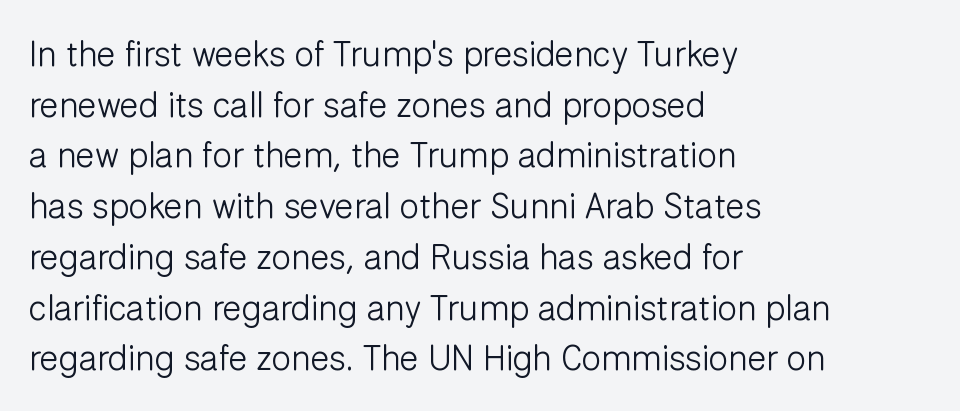
The image shows 35 px light sans-serif type, upright; set left-aligned, normal line spacing (1.45x), normal letter spacing, not underlined; low stroke contrast and a medium x-height.
